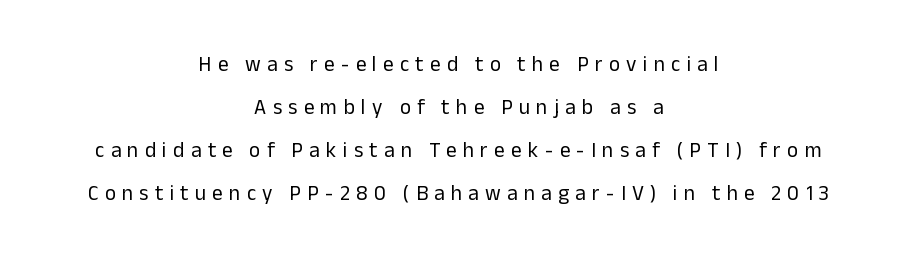
Q: Is the text bold? A: No.
Q: Is the text italic (slanted)? A: No, it is upright.
Q: Is the text underlined? A: No.
Q: How is the paragraph aligned? A: Centered.
Q: Is the spacing between letters normal or unusually wide? A: Unusually wide.
Q: Is the spacing between lines tight, normal or loose? A: Loose.
